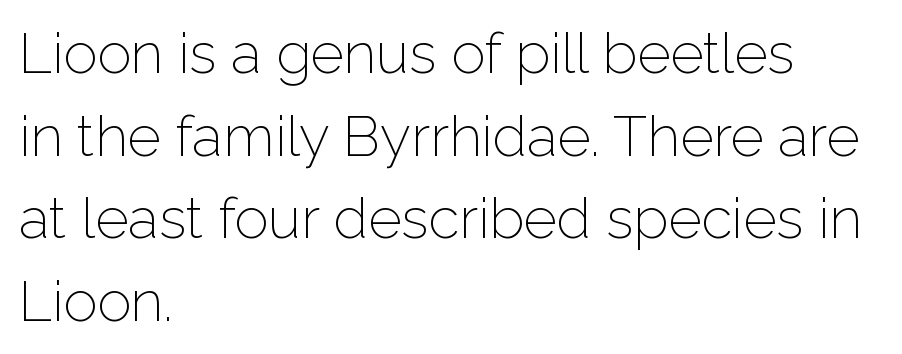
The image shows 57 px light sans-serif type, upright; set left-aligned, normal line spacing (1.45x), normal letter spacing, not underlined; low stroke contrast and a medium x-height.
